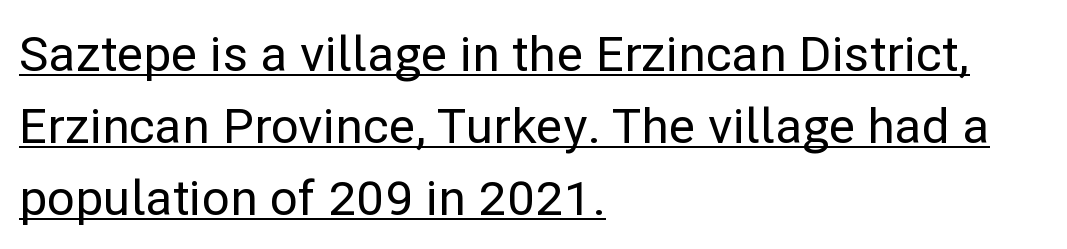
This rendering features underlined lettering. Is this a fixed-width face? No — the glyphs have proportional, varying widths. The passage shown stacks its lines at a standard gap. This sample is left-justified, so line endings fall wherever the words run out. How are the letters spaced? Ordinarily, with no added tracking.
